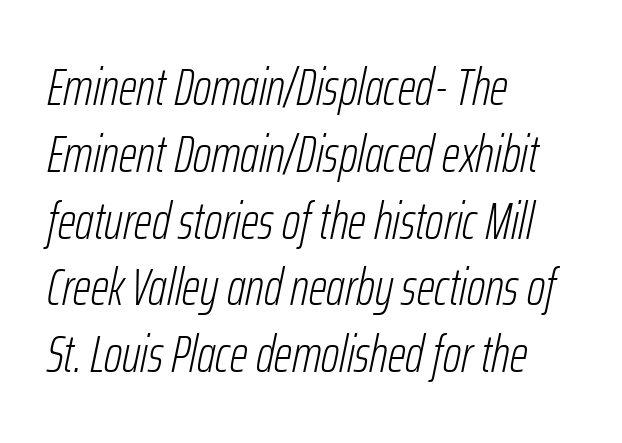
Yep, that's italic — everything's leaning. The strokes are not fattened; the text isn't bold. Reading down the column, the eye jumps a familiar distance to each next line. Do the characters align in a grid? No, the font is proportional. The horizontal fit of the characters is conventional and even.
